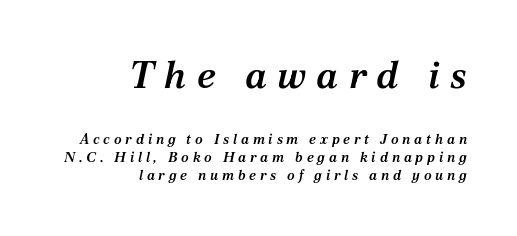
{"serif": "yes", "italic": "yes", "lean": "right", "slant_degrees": 12, "bold": "semi", "weight": "semibold", "width": "normal", "stroke_contrast": "medium", "x_height": "medium", "monospaced": "no", "underline": "no", "align": "right", "line_spacing": "normal", "line_spacing_ratio": 1.3, "letter_spacing": "wide", "letter_spacing_em": 0.27, "larger_block": "first", "size_ratio": 2.71, "glyph_px": 38}
